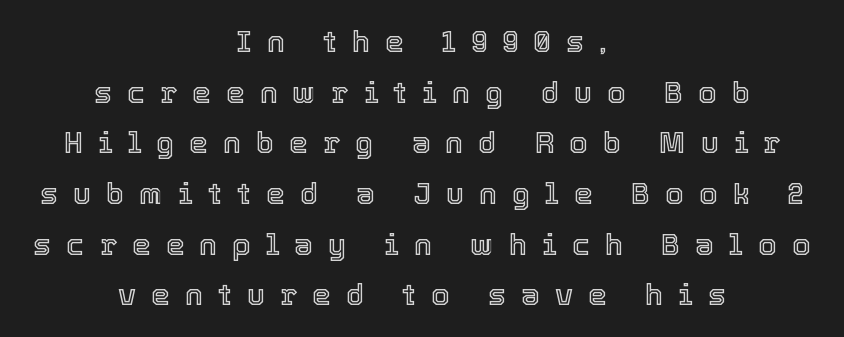
{"italic": "no", "width": "normal", "x_height": "medium", "monospaced": "no", "underline": "no", "align": "center", "line_spacing": "normal", "line_spacing_ratio": 1.69, "letter_spacing": "wide", "letter_spacing_em": 0.5, "glyph_px": 30}
